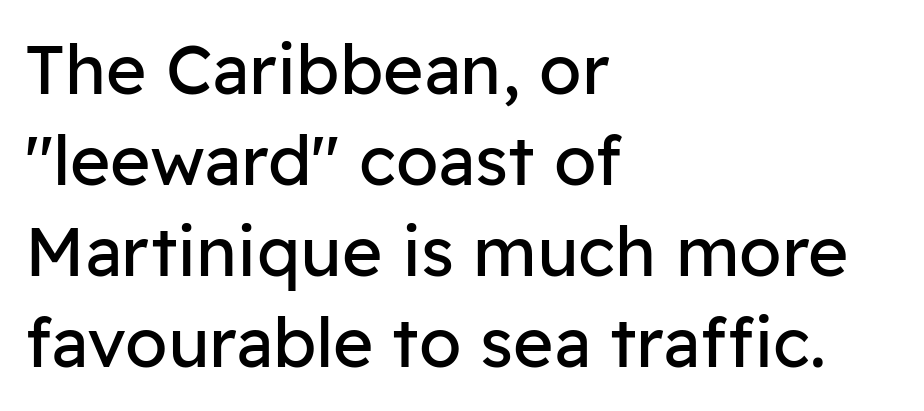
{"serif": "no", "italic": "no", "bold": "no", "weight": "regular", "width": "normal", "stroke_contrast": "low", "x_height": "medium", "monospaced": "no", "underline": "no", "align": "left", "line_spacing": "normal", "line_spacing_ratio": 1.32, "letter_spacing": "normal", "letter_spacing_em": 0.0, "glyph_px": 69}
